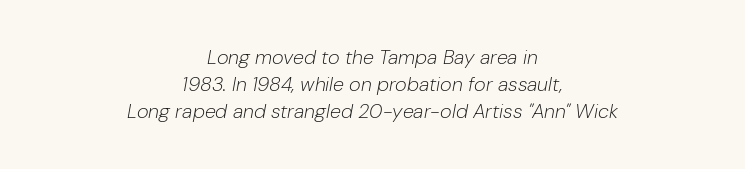
The image shows 20 px text type, italic (leaning right); set centered, normal line spacing (1.34x), normal letter spacing, not underlined.
